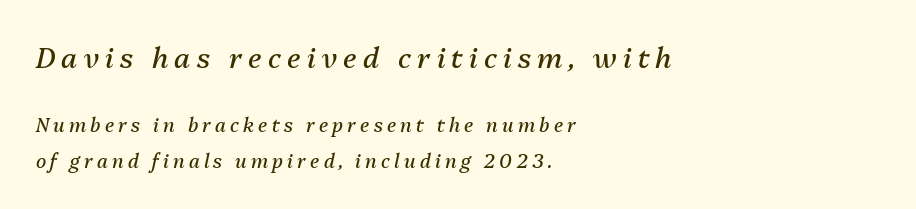
The image shows 28 px regular-weight type, italic (leaning right); set left-aligned, line spacing 1.86x, unusually wide letter spacing (+0.22 em), not underlined; the first (top) block is 1.47x larger; medium stroke contrast and a medium x-height.
